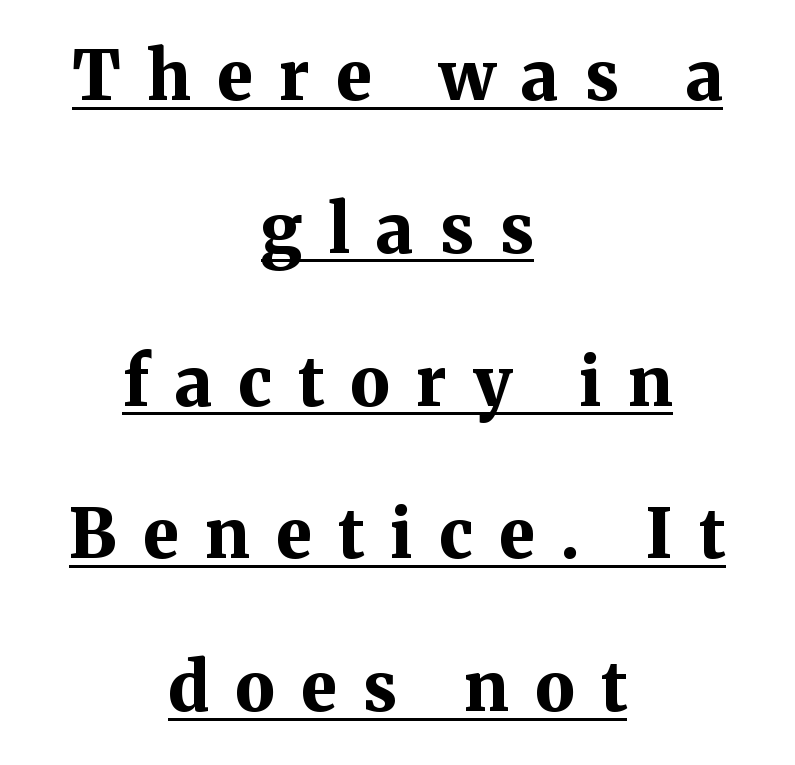
The image shows 67 px bold serif type, upright; set centered, loose line spacing (2.28x), unusually wide letter spacing (+0.39 em), underlined; medium stroke contrast and a medium x-height.
